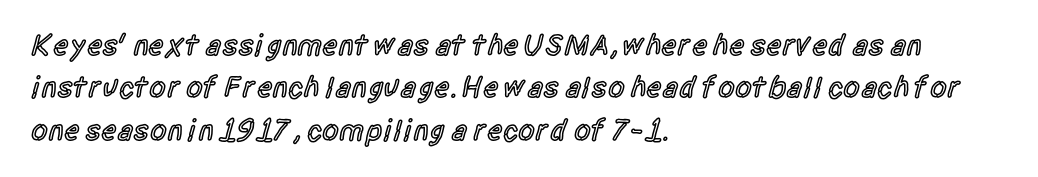
Here the designer chose a conventional face with non-uniform glyph widths. These lines sit exactly where default settings would place them. Leftover space on each line is placed entirely after the last word. Decoration check: the copy has no underline. Glyph-to-glyph distance matches everyday printed text.
